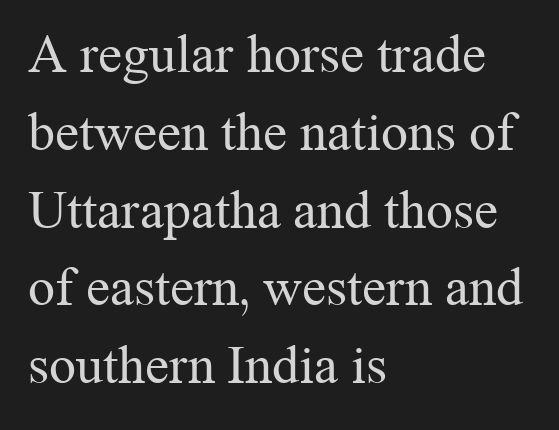
{"serif": "yes", "italic": "no", "bold": "no", "weight": "regular", "width": "normal", "stroke_contrast": "medium", "x_height": "medium", "monospaced": "no", "underline": "no", "align": "left", "line_spacing": "normal", "line_spacing_ratio": 1.44, "letter_spacing": "normal", "letter_spacing_em": 0.0, "glyph_px": 54}
